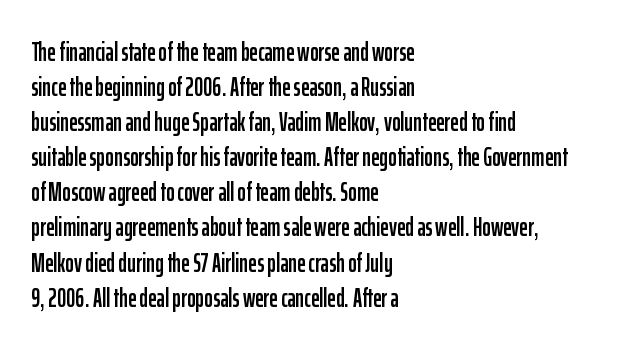
{"italic": "no", "underline": "no", "align": "left", "line_spacing": "normal", "line_spacing_ratio": 1.35, "letter_spacing": "normal", "letter_spacing_em": 0.0, "glyph_px": 26}
